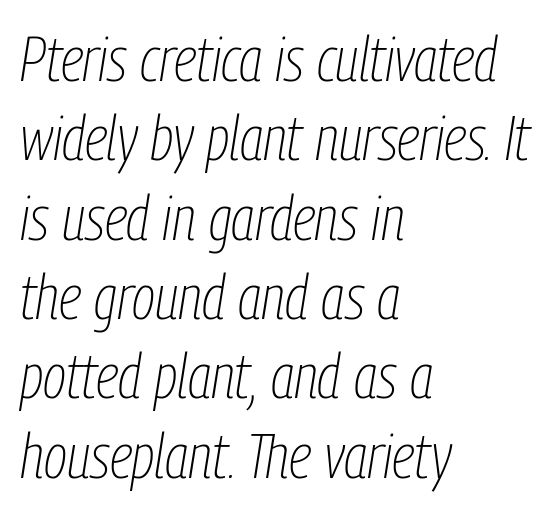
The image shows 62 px thin, condensed type, italic (leaning right); set left-aligned, normal line spacing (1.28x), normal letter spacing, not underlined; low stroke contrast and a medium x-height.
